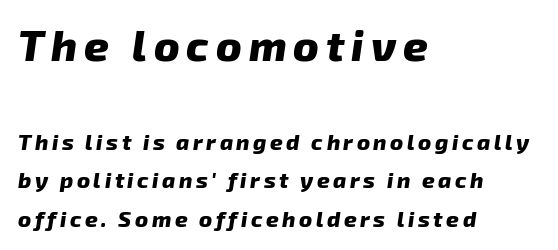
{"italic": "yes", "lean": "right", "slant_degrees": 8, "bold": "yes", "weight": "heavy", "width": "normal", "stroke_contrast": "low", "x_height": "medium", "monospaced": "no", "underline": "no", "align": "left", "line_spacing_ratio": 1.75, "larger_block": "first", "size_ratio": 1.95, "glyph_px": 43}
